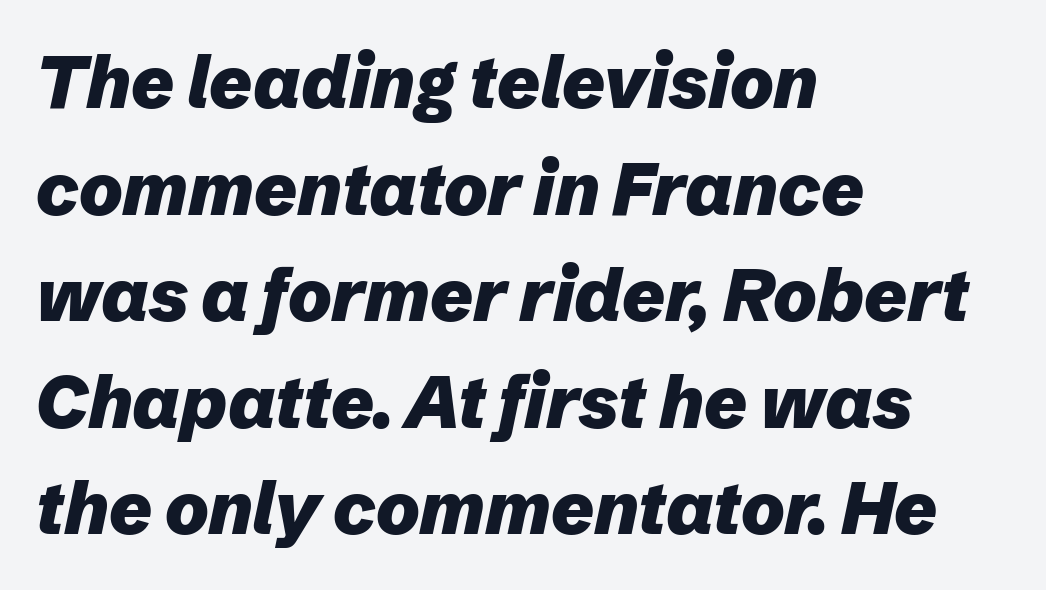
{"italic": "yes", "lean": "right", "slant_degrees": 12, "bold": "yes", "weight": "heavy", "width": "normal", "stroke_contrast": "low", "x_height": "medium", "monospaced": "no", "underline": "no", "align": "left", "line_spacing": "normal", "line_spacing_ratio": 1.46, "letter_spacing": "normal", "letter_spacing_em": 0.0, "glyph_px": 73}
